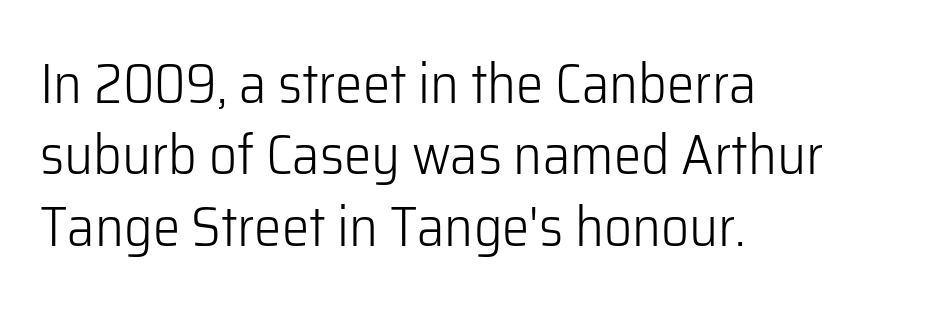
The image shows 55 px light sans-serif type, upright; set left-aligned, normal line spacing (1.3x), normal letter spacing, not underlined; low stroke contrast and a medium x-height.
